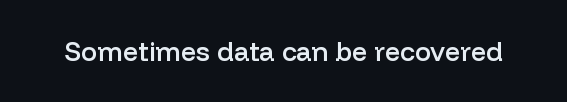
{"italic": "no", "bold": "semi", "underline": "no", "letter_spacing": "normal", "letter_spacing_em": 0.0, "glyph_px": 27}
